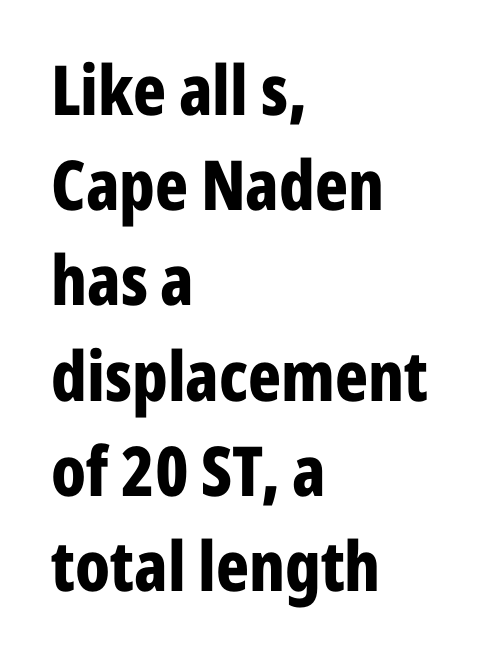
{"serif": "no", "italic": "no", "bold": "yes", "weight": "bold", "width": "condensed", "stroke_contrast": "low", "x_height": "medium", "monospaced": "no", "underline": "no", "align": "left", "line_spacing": "normal", "line_spacing_ratio": 1.38, "letter_spacing": "normal", "letter_spacing_em": 0.0, "glyph_px": 69}
